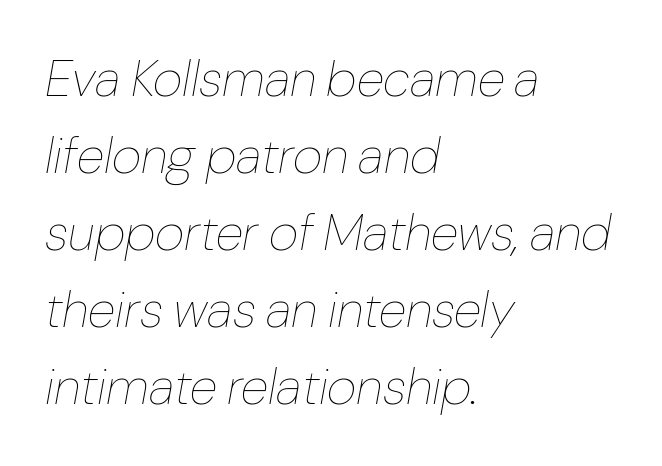
Q: Is the text bold? A: No.
Q: Is the text italic (slanted)? A: Yes, it leans right by about 10 degrees.
Q: Is the text underlined? A: No.
Q: How is the paragraph aligned? A: Left-aligned.
Q: Is the spacing between letters normal or unusually wide? A: Normal.
Q: Is the spacing between lines tight, normal or loose? A: Normal.
Q: Width (condensed, normal, or wide)? A: Normal.
Q: Stroke contrast? A: Low.
Q: x-height? A: Medium.
Q: Monospaced? A: No.
